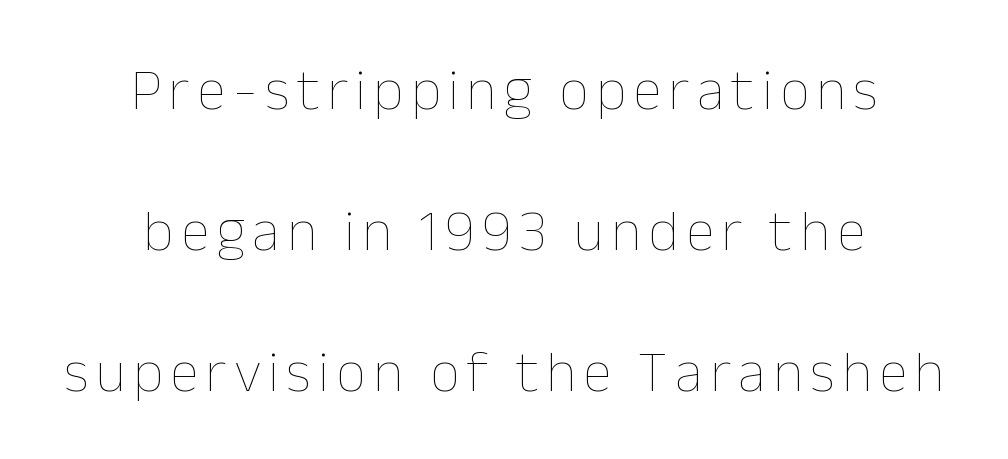
{"italic": "no", "bold": "no", "weight": "thin", "width": "normal", "stroke_contrast": "low", "x_height": "medium", "monospaced": "no", "underline": "no", "align": "center", "line_spacing": "loose", "line_spacing_ratio": 2.39, "glyph_px": 59}
